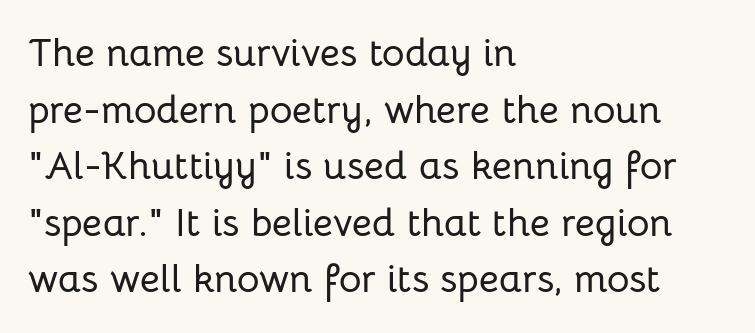
Q: Is the text italic (slanted)? A: No, it is upright.
Q: Is the typeface a serif or a sans-serif typeface? A: Sans-serif.
Q: Is the text underlined? A: No.
Q: How is the paragraph aligned? A: Left-aligned.
Q: Is the spacing between letters normal or unusually wide? A: Normal.
Q: Is the spacing between lines tight, normal or loose? A: Normal.
Q: Width (condensed, normal, or wide)? A: Normal.
Q: Stroke contrast? A: Low.
Q: x-height? A: Medium.
Q: Monospaced? A: No.
